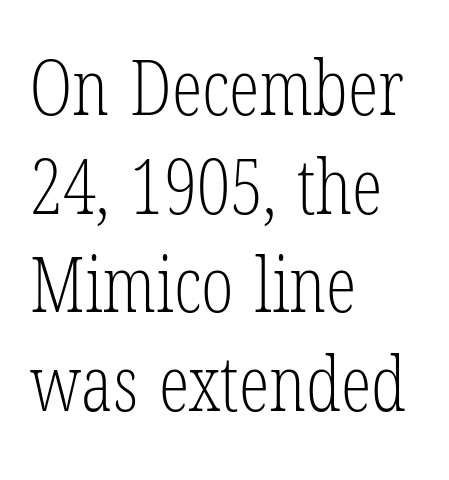
{"serif": "yes", "italic": "no", "bold": "no", "weight": "light", "width": "condensed", "stroke_contrast": "low", "x_height": "medium", "monospaced": "no", "underline": "no", "align": "left", "line_spacing": "normal", "line_spacing_ratio": 1.28, "letter_spacing": "normal", "letter_spacing_em": 0.0, "glyph_px": 77}
